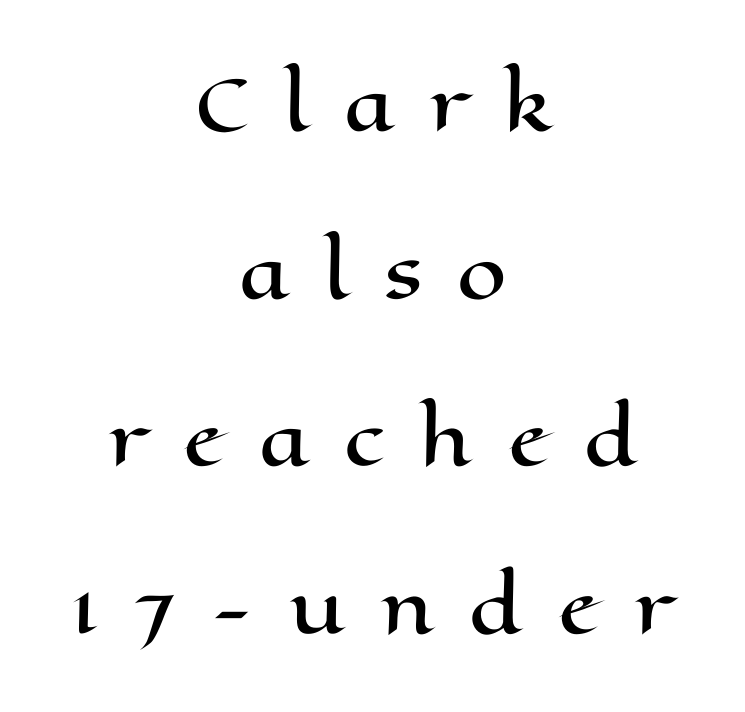
Q: Is the text italic (slanted)? A: No, it is upright.
Q: Is the text underlined? A: No.
Q: How is the paragraph aligned? A: Centered.
Q: Is the spacing between letters normal or unusually wide? A: Unusually wide.
Q: Is the spacing between lines tight, normal or loose? A: Loose.
Q: Width (condensed, normal, or wide)? A: Wide.
Q: Stroke contrast? A: High.
Q: x-height? A: Medium.
Q: Monospaced? A: No.
